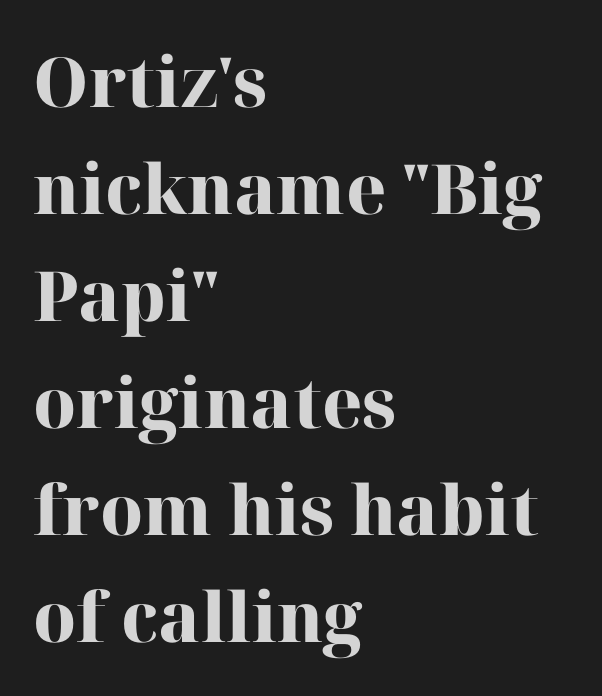
Type without underlining. The typesetter chose a ragged-right arrangement here. Plenty of ink on the page — the face is bold. Do the letters lean? They stand straight.
